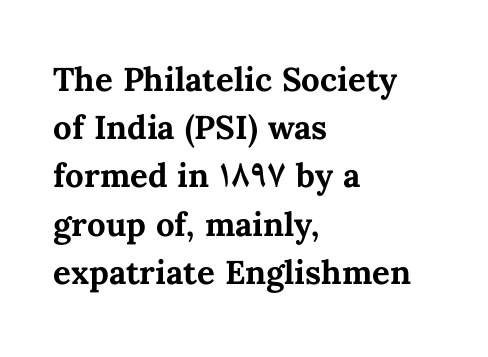
{"italic": "no", "bold": "yes", "weight": "bold", "width": "normal", "stroke_contrast": "medium", "x_height": "medium", "monospaced": "no", "underline": "no", "align": "left", "line_spacing": "normal", "line_spacing_ratio": 1.46, "letter_spacing": "normal", "letter_spacing_em": 0.0, "glyph_px": 33}
